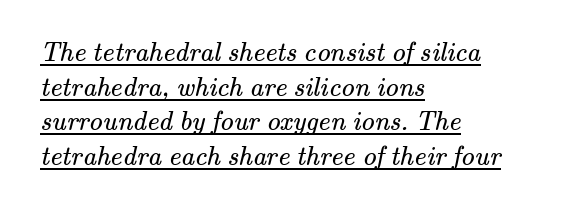
The image shows 27 px text type; set left-aligned, normal line spacing (1.28x), normal letter spacing, underlined.
